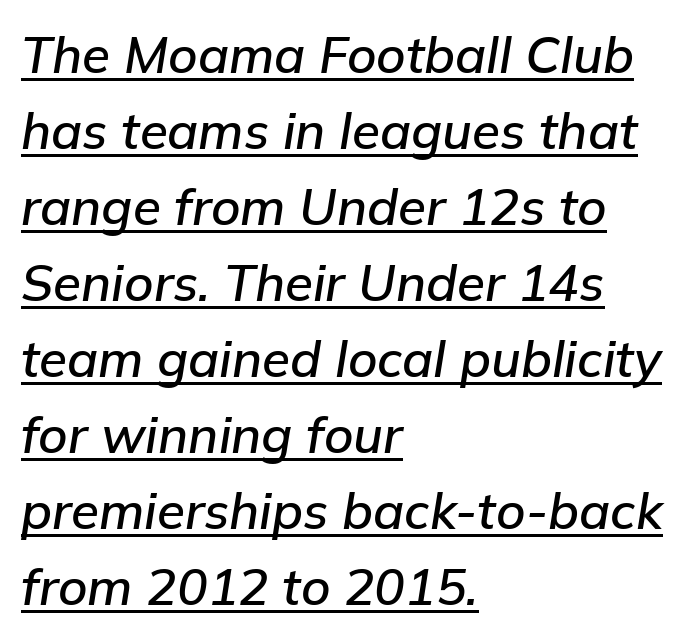
{"italic": "yes", "lean": "right", "slant_degrees": 9, "width": "normal", "stroke_contrast": "low", "x_height": "medium", "monospaced": "no", "underline": "yes", "align": "left", "line_spacing": "normal", "line_spacing_ratio": 1.49, "letter_spacing": "normal", "letter_spacing_em": 0.0, "glyph_px": 51}
